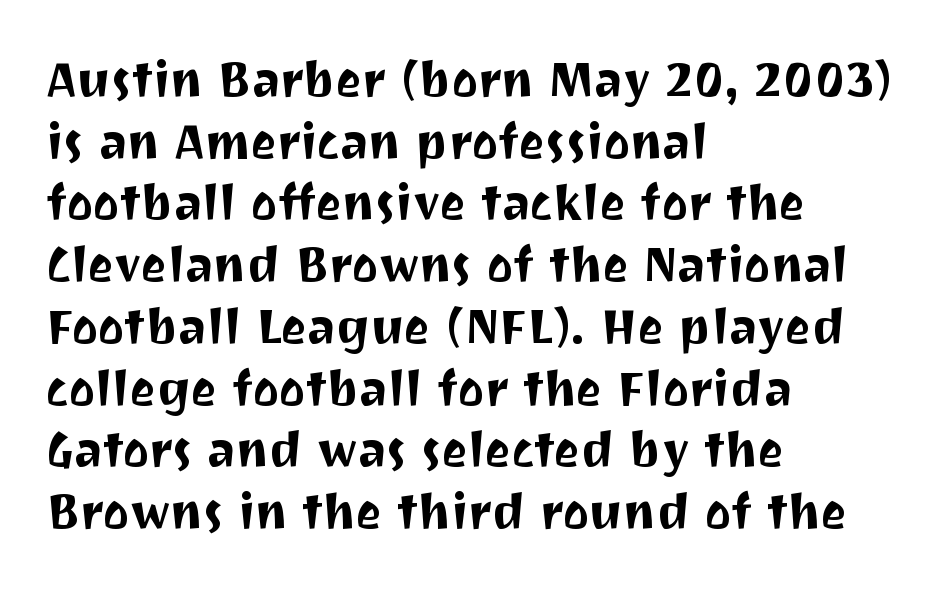
{"serif": "no", "italic": "no", "width": "normal", "stroke_contrast": "medium", "x_height": "medium", "monospaced": "no", "underline": "no", "align": "left", "line_spacing": "normal", "line_spacing_ratio": 1.26, "letter_spacing": "normal", "letter_spacing_em": 0.0, "glyph_px": 49}
